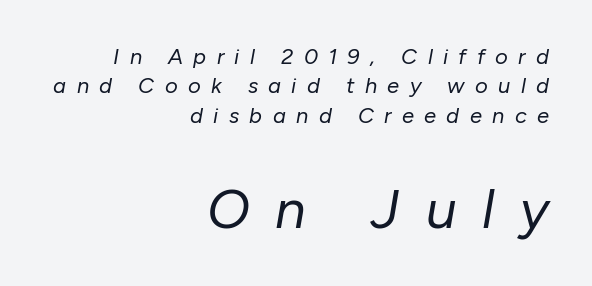
The image shows 55 px regular-weight type, italic (leaning right); set right-aligned, normal line spacing (1.34x), unusually wide letter spacing (+0.47 em), not underlined; the second (bottom) block is 2.5x larger; low stroke contrast and a medium x-height.
